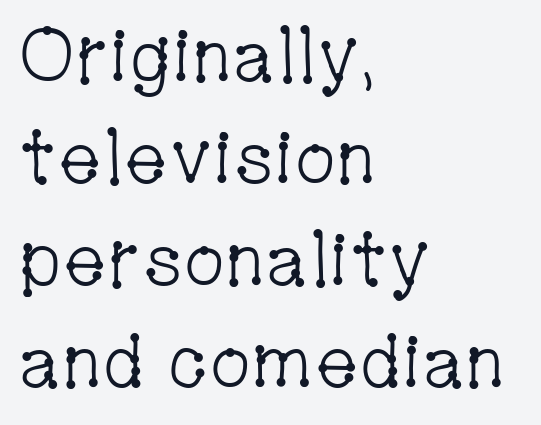
{"serif": "yes", "italic": "no", "bold": "no", "weight": "light", "width": "condensed", "stroke_contrast": "low", "x_height": "medium", "monospaced": "no", "underline": "no", "align": "left", "line_spacing": "normal", "line_spacing_ratio": 1.38, "letter_spacing": "normal", "letter_spacing_em": 0.0, "glyph_px": 74}
